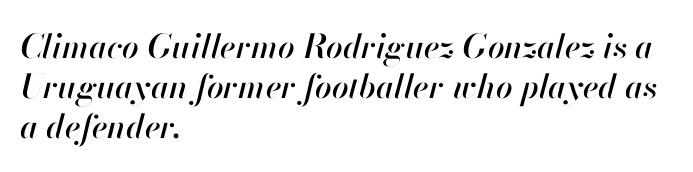
{"italic": "yes", "lean": "right", "slant_degrees": 13, "width": "normal", "stroke_contrast": "high", "x_height": "small", "monospaced": "no", "underline": "no", "align": "left", "line_spacing_ratio": 1.21, "letter_spacing": "normal", "letter_spacing_em": 0.0, "glyph_px": 33}
